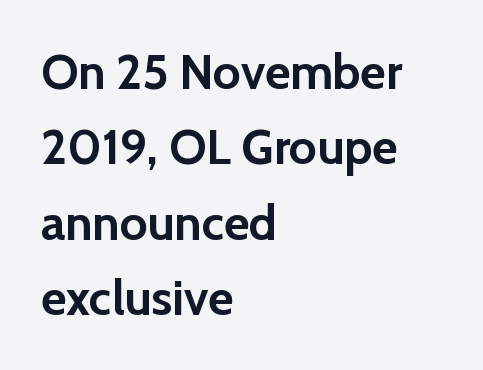
The typography opts for an upright posture over an oblique one. How would I describe the line gaps? Plain and ordinary. Note the varied advance widths — an 'i' is clearly narrower than an 'm'. The ragged edge is on the right, which tells us the setting is flush left. Anything drawn beneath the words? Only blank space. Note: no serifs on the glyphs.
